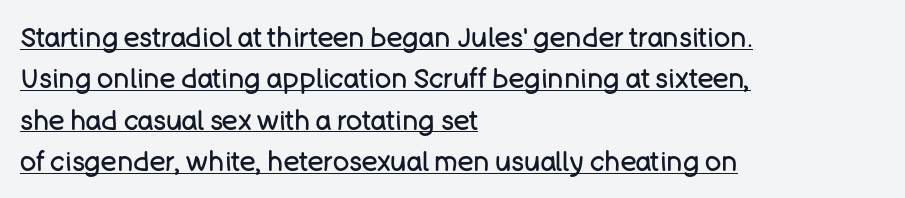
The image shows 27 px text type, upright; set left-aligned, normal line spacing (1.53x), normal letter spacing, underlined.
